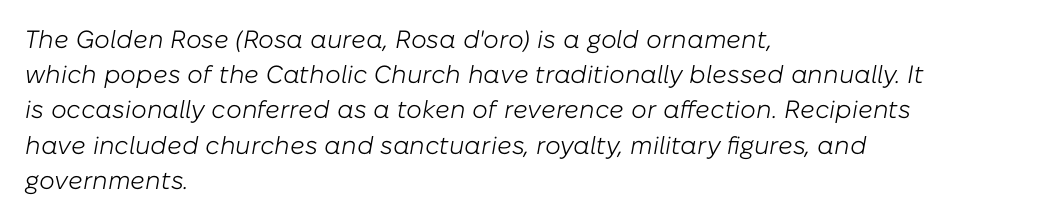
Q: Is the text bold? A: No.
Q: Is the text italic (slanted)? A: Yes, it leans right by about 10 degrees.
Q: Is the text underlined? A: No.
Q: How is the paragraph aligned? A: Left-aligned.
Q: Is the spacing between letters normal or unusually wide? A: Normal.
Q: Is the spacing between lines tight, normal or loose? A: Normal.
